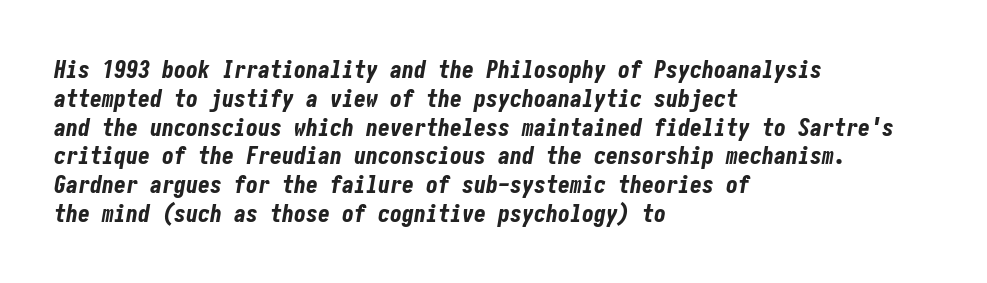
{"italic": "yes", "lean": "right", "slant_degrees": 10, "bold": "yes", "underline": "no", "align": "left", "line_spacing_ratio": 1.2, "letter_spacing": "normal", "letter_spacing_em": 0.0, "glyph_px": 24}
